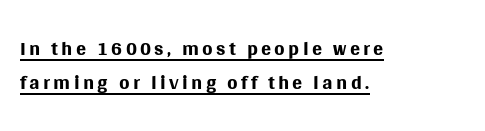
In terms of posture, this sample is upright. Each letter keeps its own natural width here, so spacing adapts to shape. If you drew a ruler down the left edge, every line would touch it. A light-to-regular cut is what we see here. Glance below the letters and you will spot a drawn line.
